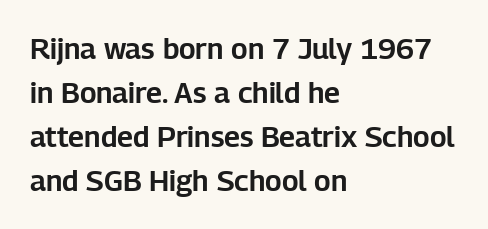
Italic? Not at all — the glyphs are vertical. Each letter keeps its own natural width here, so spacing adapts to shape. Descender tails drop into unmarked territory. The rendering anchors every line to the left-hand side. Letter spacing: default.
